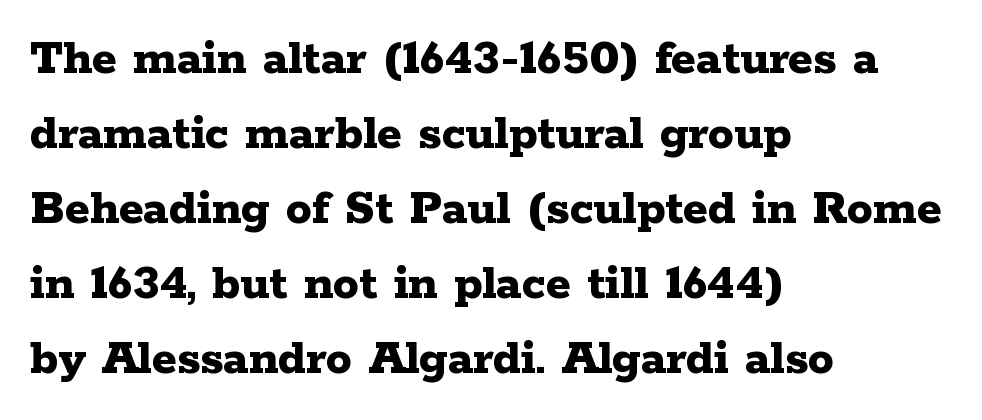
Every row of glyphs begins at an identical x-position on the left. The tracking reads as untouched default to a designer's eye. Only glyphs here, with clear space below each row. Designer's note — italics off, roman on. The face used here is seriffed, in the tradition of book romans.
